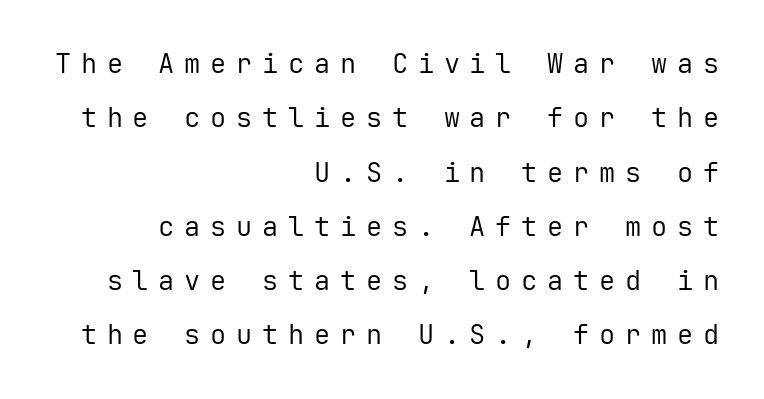
{"italic": "no", "bold": "no", "underline": "no", "align": "right", "line_spacing": "loose", "line_spacing_ratio": 2.01, "letter_spacing": "wide", "letter_spacing_em": 0.36, "glyph_px": 27}
